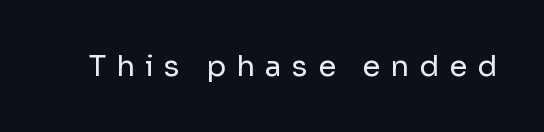
The image shows 29 px regular-weight sans-serif type, upright; set unusually wide letter spacing (+0.35 em), not underlined; low stroke contrast and a medium x-height.
